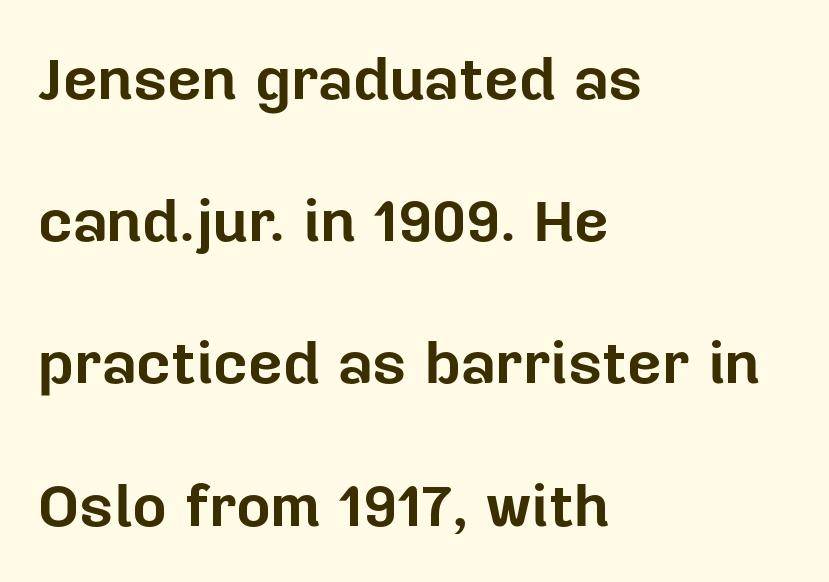
{"serif": "no", "italic": "no", "bold": "yes", "weight": "bold", "width": "normal", "stroke_contrast": "low", "x_height": "medium", "monospaced": "no", "underline": "no", "align": "left", "line_spacing": "loose", "line_spacing_ratio": 2.37, "letter_spacing": "normal", "letter_spacing_em": 0.0, "glyph_px": 60}
